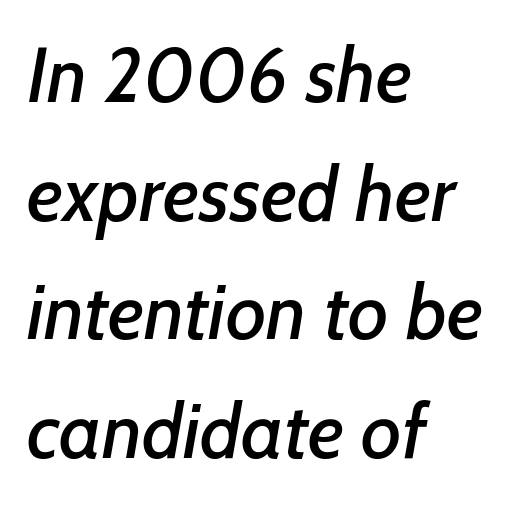
Is this a fixed-width face? No — the glyphs have proportional, varying widths. Default kerning and tracking; the words read as compact shapes. Is the block centered? No — it sits flush against the left margin. In terms of leading, this rendering sits right in the middle. Check the space under the baseline: it is left empty. The letters carry no serifs — their stems end cleanly without finishing strokes.
